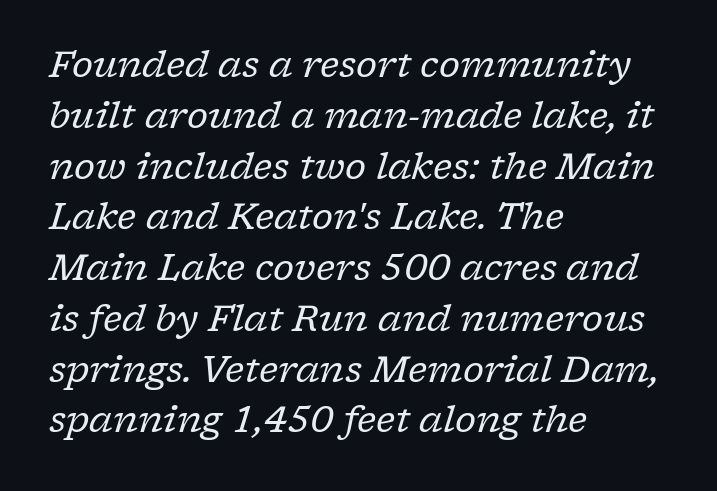
{"serif": "yes", "italic": "yes", "lean": "right", "slant_degrees": 17, "bold": "no", "weight": "regular", "width": "normal", "stroke_contrast": "low", "x_height": "medium", "monospaced": "no", "underline": "no", "align": "left", "line_spacing": "normal", "line_spacing_ratio": 1.41, "letter_spacing": "normal", "letter_spacing_em": 0.0, "glyph_px": 36}
